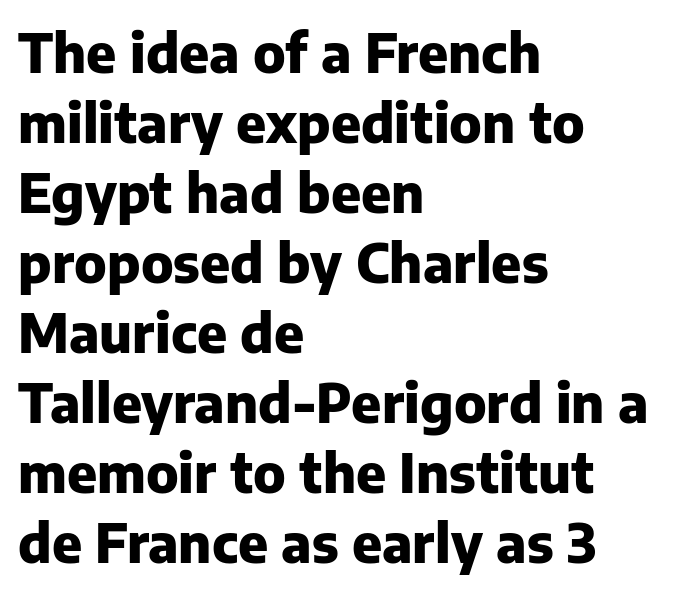
The image shows 53 px heavy sans-serif type, upright; set left-aligned, normal line spacing (1.32x), normal letter spacing, not underlined; low stroke contrast and a medium x-height.
